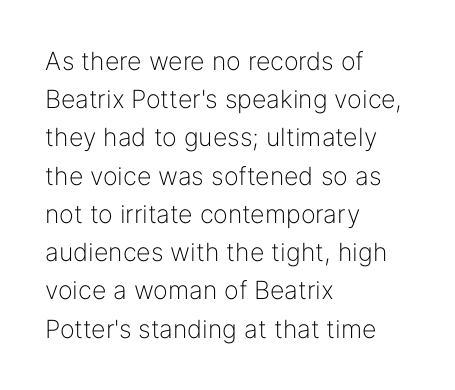
The glyphs are unaccompanied by any horizontal stroke below them. Posture: vertical. These lines keep a tight, regular rhythm from letter to letter. Interline gaps are of average width in this sample. The paragraph shown leans on its left margin.
